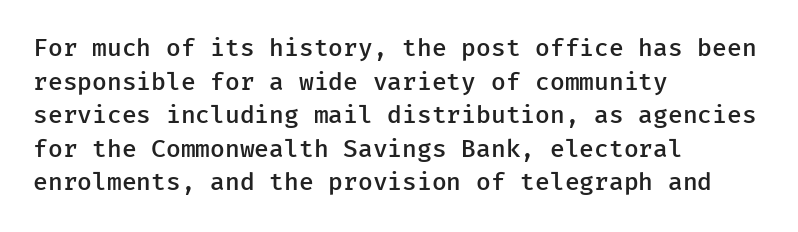
Q: Is the text bold? A: Semi-bold.
Q: Is the text italic (slanted)? A: No, it is upright.
Q: Is the text underlined? A: No.
Q: How is the paragraph aligned? A: Left-aligned.
Q: Is the spacing between letters normal or unusually wide? A: Normal.
Q: Is the spacing between lines tight, normal or loose? A: Normal.
